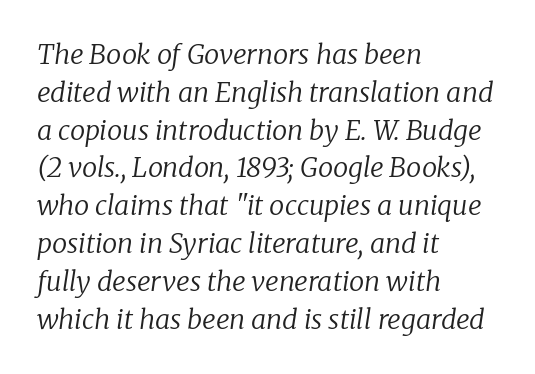
Q: Is the text bold? A: No.
Q: Is the text italic (slanted)? A: Yes, it leans right by about 8 degrees.
Q: Is the text underlined? A: No.
Q: How is the paragraph aligned? A: Left-aligned.
Q: Is the spacing between letters normal or unusually wide? A: Normal.
Q: Is the spacing between lines tight, normal or loose? A: Normal.
